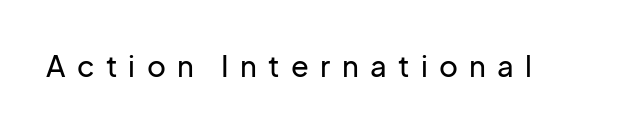
Q: Is the text italic (slanted)? A: No, it is upright.
Q: Is the typeface a serif or a sans-serif typeface? A: Sans-serif.
Q: Is the text underlined? A: No.
Q: Is the spacing between letters normal or unusually wide? A: Unusually wide.
Q: Width (condensed, normal, or wide)? A: Normal.
Q: Stroke contrast? A: Low.
Q: x-height? A: Medium.
Q: Monospaced? A: No.
